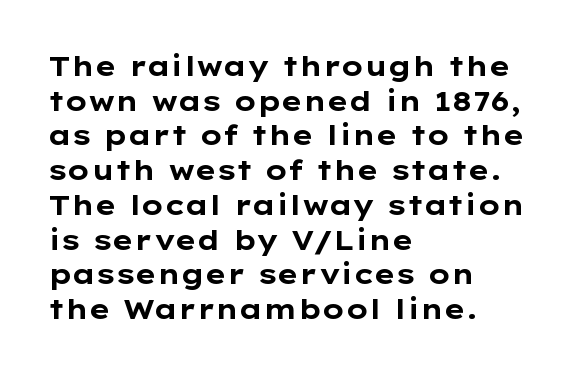
{"serif": "no", "italic": "no", "bold": "yes", "weight": "bold", "width": "wide", "stroke_contrast": "low", "x_height": "medium", "monospaced": "no", "underline": "no", "align": "left", "line_spacing_ratio": 1.24, "letter_spacing": "normal", "letter_spacing_em": 0.0, "glyph_px": 28}
